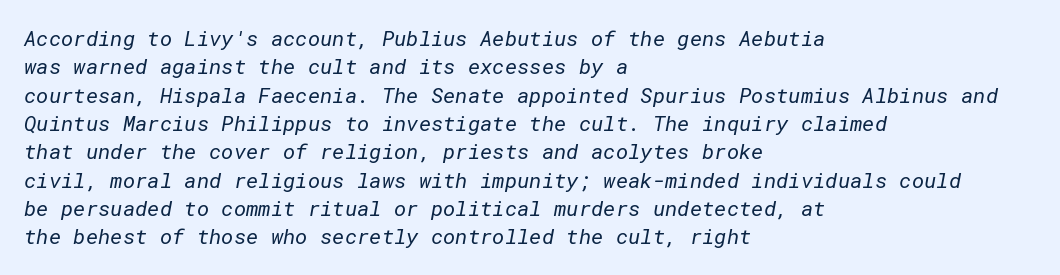
Q: Is the text bold? A: No.
Q: Is the text underlined? A: No.
Q: How is the paragraph aligned? A: Left-aligned.
Q: Is the spacing between letters normal or unusually wide? A: Normal.
Q: Is the spacing between lines tight, normal or loose? A: Normal.
